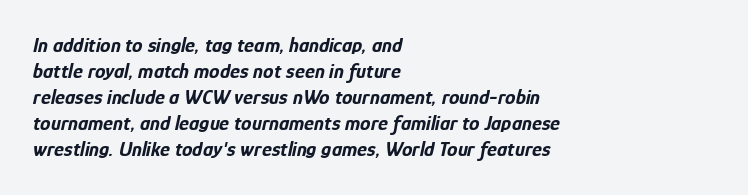
The image shows 21 px bold type, italic (leaning right); set left-aligned, line spacing 1.24x, normal letter spacing, not underlined.
